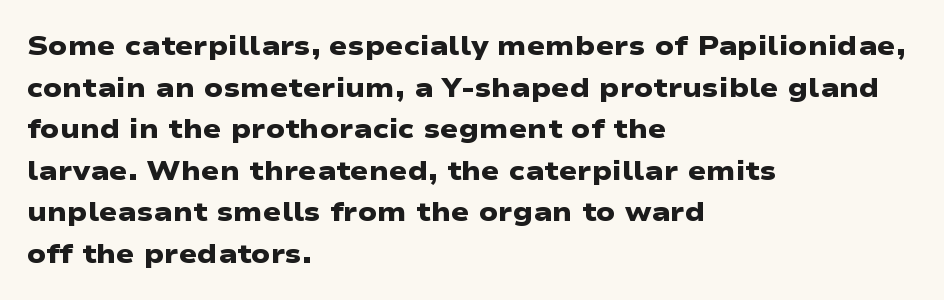
Q: Is the text bold? A: Yes.
Q: Is the text underlined? A: No.
Q: How is the paragraph aligned? A: Left-aligned.
Q: Is the spacing between letters normal or unusually wide? A: Normal.
Q: Is the spacing between lines tight, normal or loose? A: Normal.
